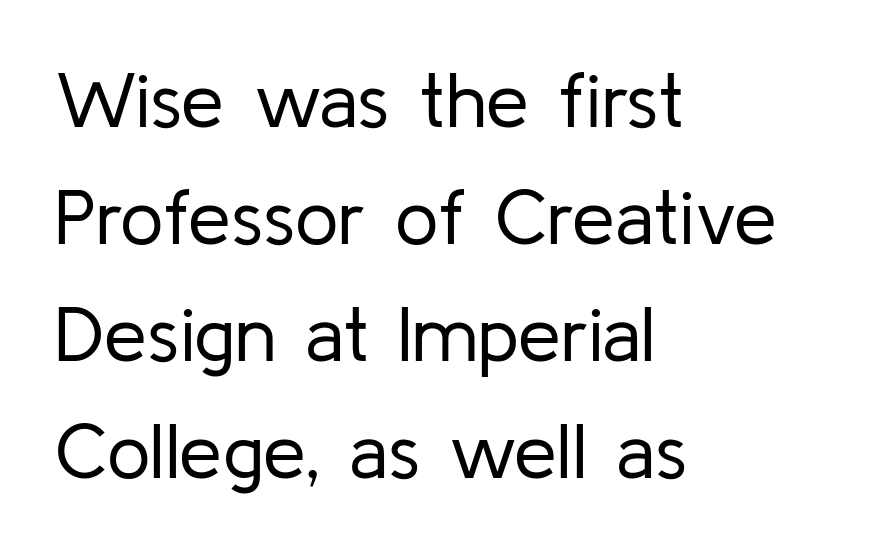
Q: Is the text bold? A: No.
Q: Is the text italic (slanted)? A: No, it is upright.
Q: Is the typeface a serif or a sans-serif typeface? A: Sans-serif.
Q: Is the text underlined? A: No.
Q: How is the paragraph aligned? A: Left-aligned.
Q: Is the spacing between letters normal or unusually wide? A: Normal.
Q: Is the spacing between lines tight, normal or loose? A: Normal.
Q: Width (condensed, normal, or wide)? A: Normal.
Q: Stroke contrast? A: Low.
Q: x-height? A: Medium.
Q: Monospaced? A: No.
